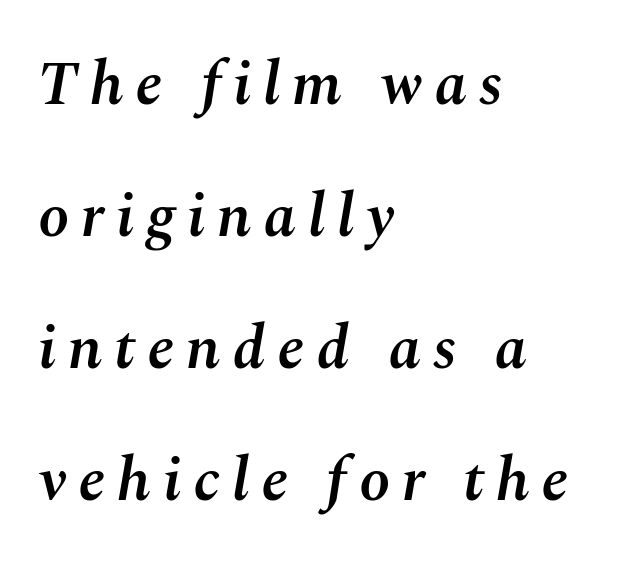
{"italic": "yes", "lean": "right", "slant_degrees": 10, "bold": "semi", "weight": "semibold", "width": "normal", "stroke_contrast": "medium", "x_height": "medium", "monospaced": "no", "underline": "no", "align": "left", "line_spacing": "loose", "line_spacing_ratio": 2.13, "glyph_px": 62}
